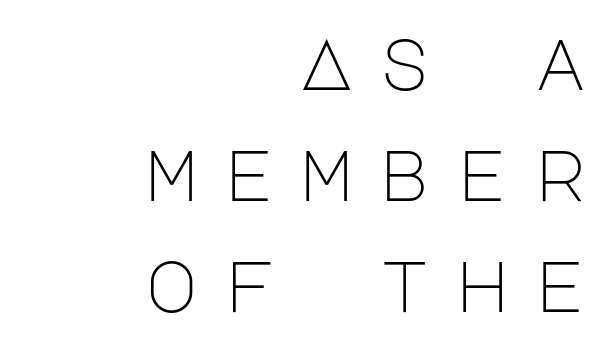
{"serif": "no", "italic": "no", "bold": "no", "weight": "light", "width": "normal", "stroke_contrast": "low", "x_height": "large", "underline": "no", "align": "right", "line_spacing": "normal", "line_spacing_ratio": 1.54, "letter_spacing": "wide", "letter_spacing_em": 0.34, "glyph_px": 72}
